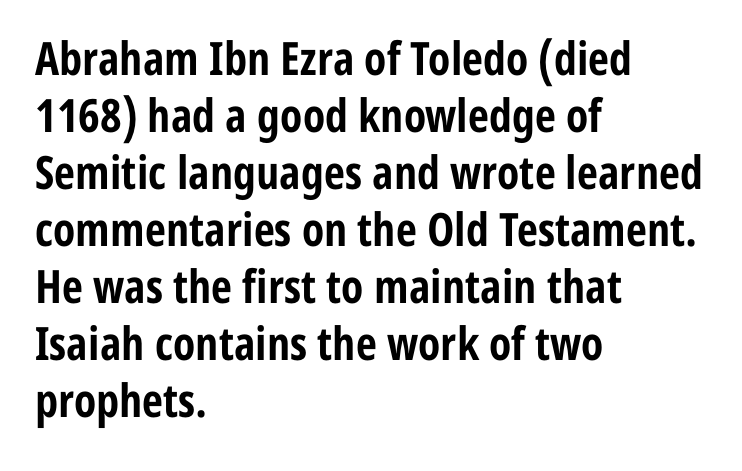
Posture: straight, roman, zero tilt. A classic flush-left, rag-right setting is used for this passage. The letterforms sit shoulder to shoulder at normal distance. Descenders are the only things crossing below the line. On the weight axis this lands at bold, roughly 700.
